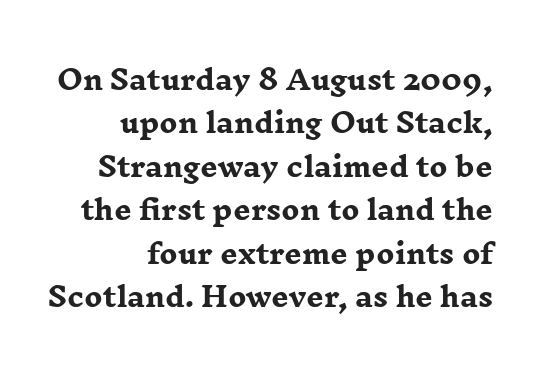
The paragraph shown leans on its right margin. These lines keep a tight, regular rhythm from letter to letter. The baseline area is clear. Vertical spacing — default. The typography opts for an upright posture over an oblique one.
